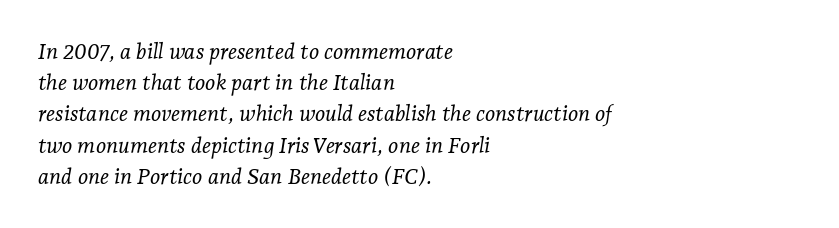
The image shows 22 px text type, italic (leaning right); set left-aligned, normal line spacing (1.42x), normal letter spacing, not underlined.
